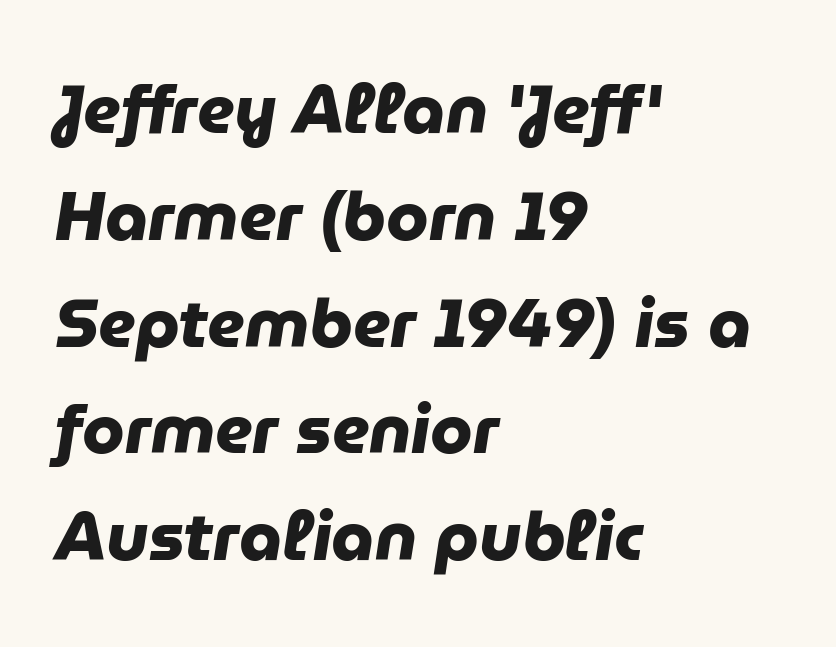
The image shows 68 px heavy sans-serif type; set left-aligned, normal line spacing (1.57x), normal letter spacing, not underlined; low stroke contrast and a medium x-height.
